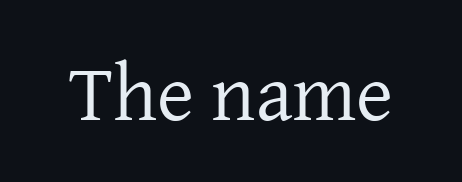
Letters have the restrained weight of plain body copy at most. Lines of text with bare space underneath. Is this a fixed-width face? No — the glyphs have proportional, varying widths. Are there feet on the stems? There are — it's a serif.
